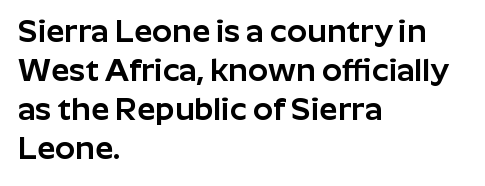
The passage shown is typed in a proportional face where columns would drift. Italic: no, the glyphs are upright roman. Lines of text with bare space underneath. Compared with a centered layout, this one pins lines to the left instead. Nothing sits at the stroke ends, so this counts as sans-serif. The rendering keeps characters at their native spacing.
